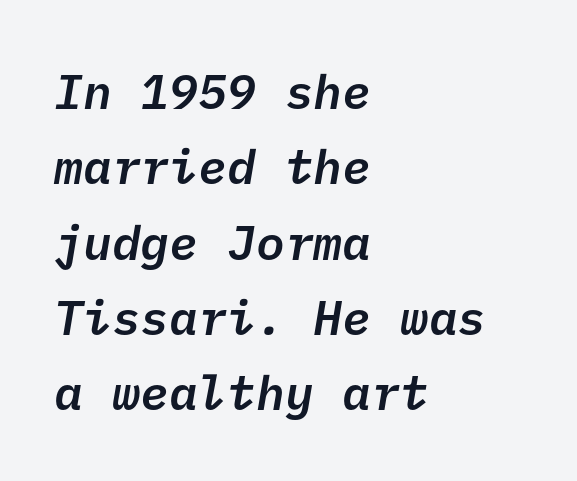
Q: Is the text bold? A: Semi-bold.
Q: Is the typeface a serif or a sans-serif typeface? A: Sans-serif.
Q: Is the text underlined? A: No.
Q: How is the paragraph aligned? A: Left-aligned.
Q: Is the spacing between letters normal or unusually wide? A: Normal.
Q: Is the spacing between lines tight, normal or loose? A: Normal.
Q: Width (condensed, normal, or wide)? A: Normal.
Q: Stroke contrast? A: Low.
Q: x-height? A: Medium.
